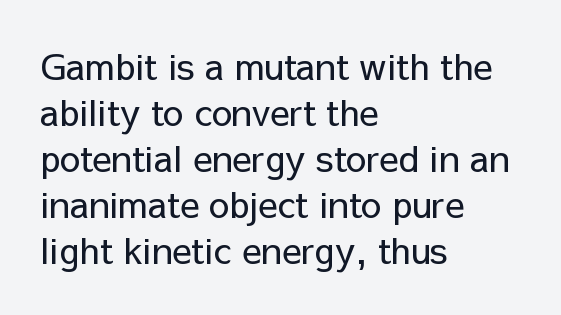
{"serif": "no", "italic": "no", "bold": "no", "weight": "regular", "width": "normal", "stroke_contrast": "low", "x_height": "medium", "monospaced": "no", "underline": "no", "align": "left", "line_spacing": "normal", "line_spacing_ratio": 1.28, "letter_spacing": "normal", "letter_spacing_em": 0.0, "glyph_px": 36}
